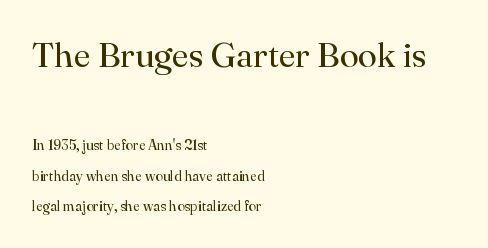
The emphasis by scale lands on block number one, above. Observe the ordinary spacing: letters are neighbours, not strangers. Font category for this specimen: serif. Quick note: underline off. How would I describe the line gaps? Wide and relaxed. Character widths vary here, with narrow letters taking less room than wide ones.
